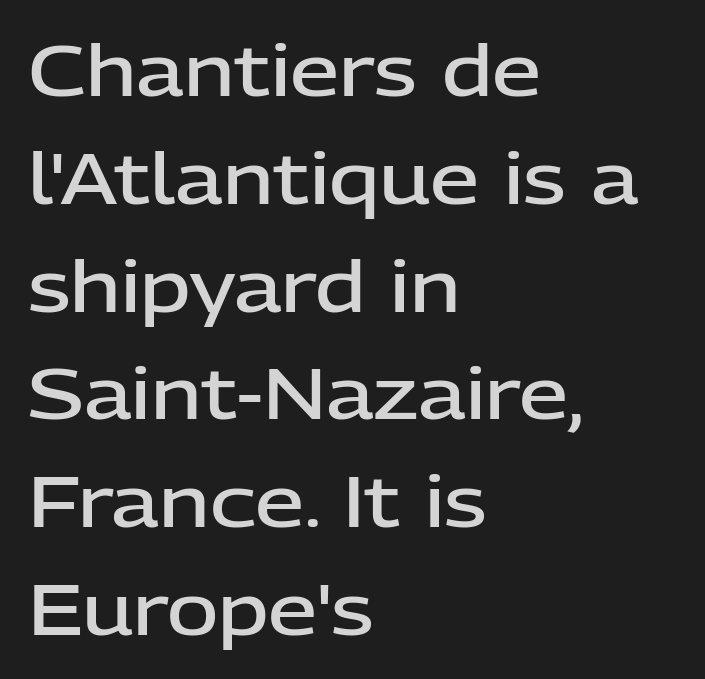
Serif or sans? Sans — the stroke terminals are bare. Stroke thickness is moderately raised; the sample reads as semibold. If you drew a line through each stem, it would be perfectly vertical. Descenders are the only things crossing below the line.
